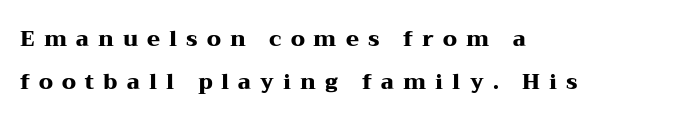
The letterforms stand isolated, each surrounded by extra space. Words float on clear page, feet unadorned. A student would call this left alignment; a typographer would say flush left, rag right. A typesetter would mark this as roman, not italic. What weight is shown? A full bold with thick strokes.
